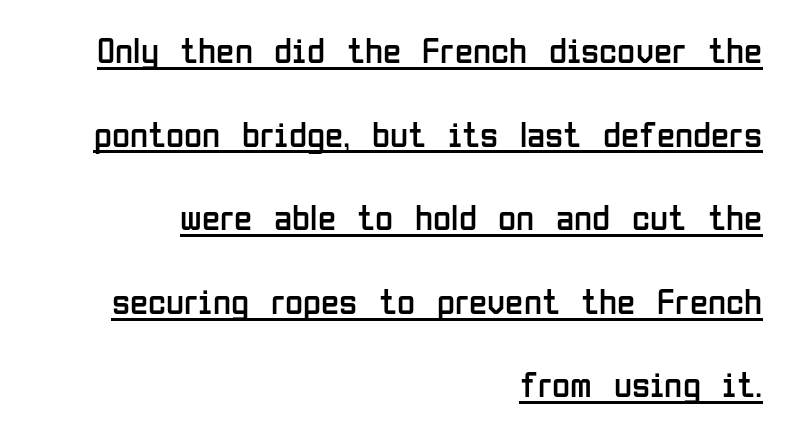
The image shows 37 px regular-weight, condensed sans-serif type, upright; set right-aligned, loose line spacing (2.26x), normal letter spacing, underlined; low stroke contrast and a medium x-height.
